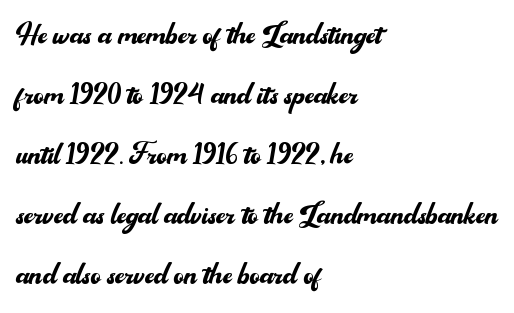
The letterforms sit at book weight or below. Spacing verdict: proportional, widths tailored to each character. Typographically, this falls in the sans-serif category. Any mark beneath the type? The region is blank.
